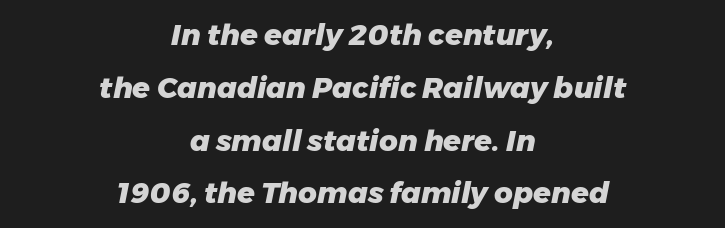
Q: Is the text bold? A: Yes.
Q: Is the text italic (slanted)? A: Yes, it leans right by about 11 degrees.
Q: Is the text underlined? A: No.
Q: How is the paragraph aligned? A: Centered.
Q: Is the spacing between letters normal or unusually wide? A: Normal.
Q: Width (condensed, normal, or wide)? A: Normal.
Q: Stroke contrast? A: Low.
Q: x-height? A: Medium.
Q: Monospaced? A: No.
